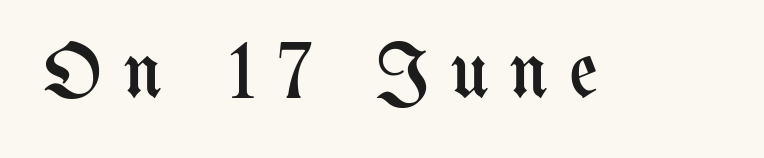
{"italic": "no", "bold": "no", "weight": "regular", "width": "condensed", "stroke_contrast": "medium", "x_height": "medium", "monospaced": "no", "underline": "no", "letter_spacing": "wide", "letter_spacing_em": 0.28, "glyph_px": 79}
